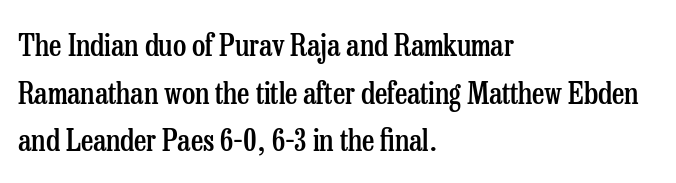
Look at the bottom of the vertical strokes: they flare into serifs here. The passage shown stacks its lines at a standard gap. The horizontal fit of the characters is conventional and even. Vertical strokes here are truly vertical. Note the varied advance widths — an 'i' is clearly narrower than an 'm'.
